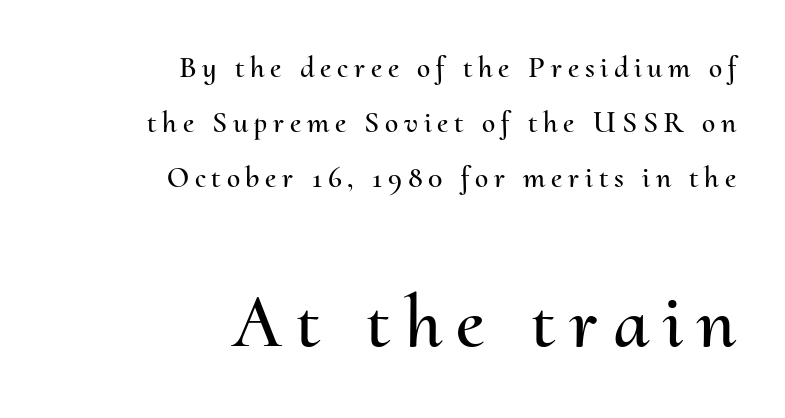
The emphasis by scale lands on block number two, below. Check under the words: just untouched page. These lines were composed using upright roman letters. These lines are rendered in a variable-pitch font. In CSS terms this would be text-align: right.
